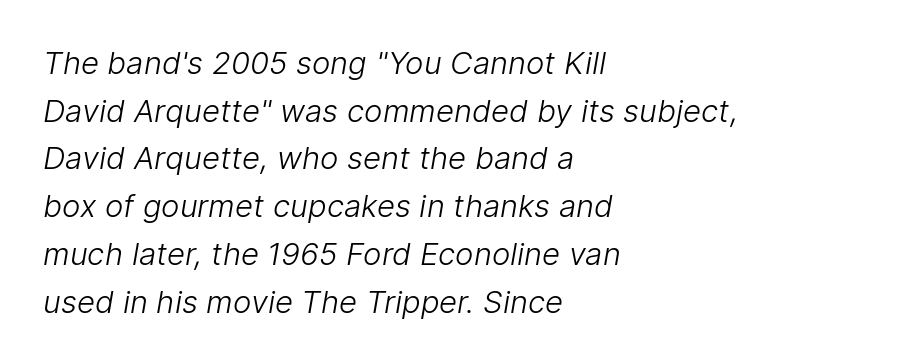
{"serif": "no", "bold": "no", "weight": "light", "width": "normal", "stroke_contrast": "low", "x_height": "medium", "monospaced": "no", "underline": "no", "align": "left", "line_spacing": "normal", "line_spacing_ratio": 1.54, "letter_spacing": "normal", "letter_spacing_em": 0.0, "glyph_px": 31}
